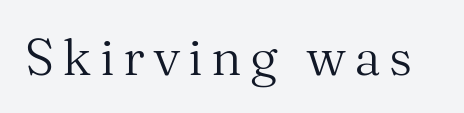
The image shows 51 px regular-weight serif type, upright; set not underlined; medium stroke contrast and a medium x-height.
